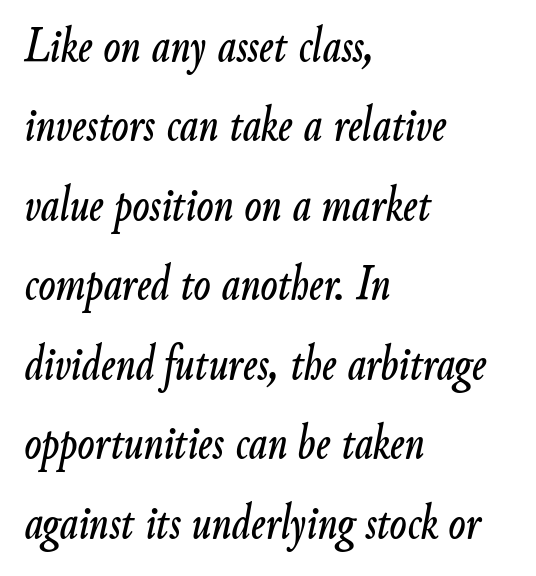
The image shows 50 px condensed type, italic (leaning right); set left-aligned, normal line spacing (1.59x), normal letter spacing, not underlined; low stroke contrast and a small x-height.
